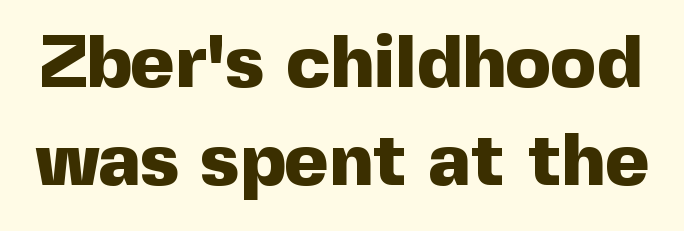
The image shows 75 px heavy sans-serif type, upright; set normal line spacing (1.31x), normal letter spacing, not underlined; a medium x-height.
